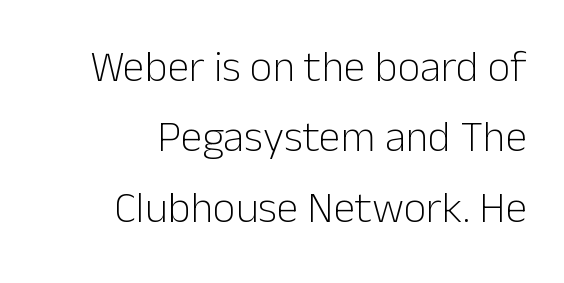
The image shows 44 px light sans-serif type, upright; set right-aligned, normal line spacing (1.6x), normal letter spacing, not underlined; low stroke contrast and a medium x-height.
